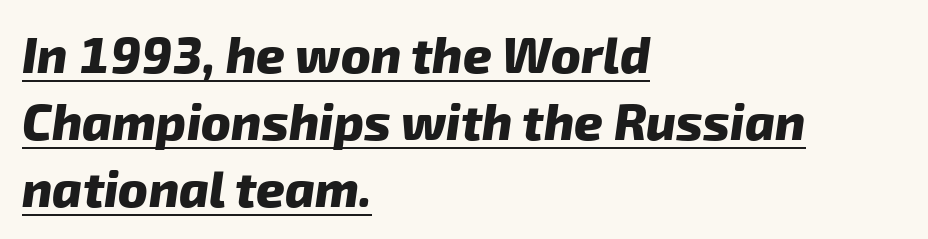
The image shows 50 px heavy sans-serif type; set left-aligned, normal line spacing (1.34x), normal letter spacing, underlined; low stroke contrast and a medium x-height.
